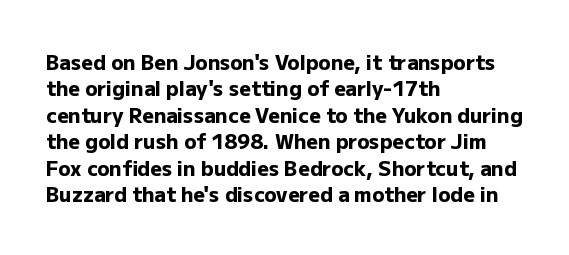
No extra tracking has been applied to these lines. The font is running at its bold setting. Students, observe: this is what conventionally led text looks like. Ascenders rise straight up at ninety degrees.
